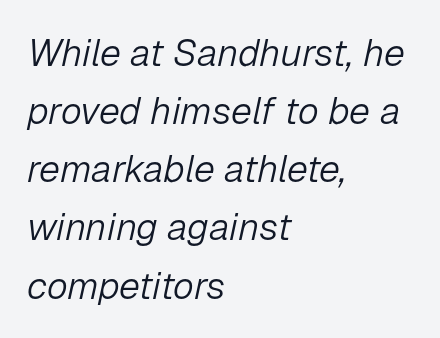
{"italic": "yes", "lean": "right", "slant_degrees": 12, "bold": "no", "weight": "light", "width": "normal", "stroke_contrast": "low", "x_height": "medium", "monospaced": "no", "underline": "no", "align": "left", "line_spacing": "normal", "line_spacing_ratio": 1.53, "letter_spacing": "normal", "letter_spacing_em": 0.0, "glyph_px": 38}
